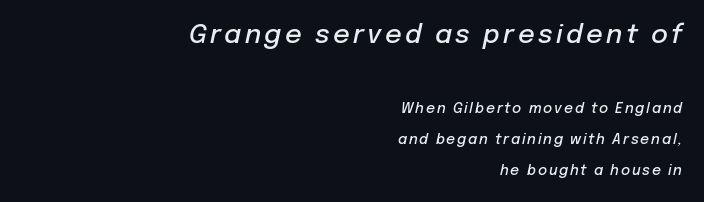
A great deal of white space separates one row of letters from the next. Anything drawn beneath the words? Only blank space. It's the slanting kind of type. Visually the block forms a straight wall on the right and a jagged coastline on the left. These lines carry some extra weight — a demibold, not a full bold. The passage shown begins with its larger block and ends with its smaller one.
